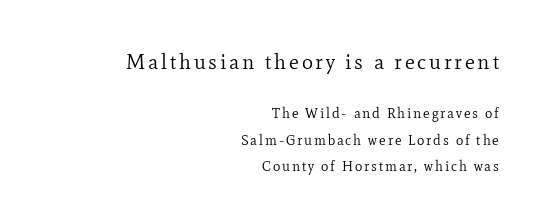
The lettering stays uniformly vertical, giving the passage a roman look. The space directly below the letters is spotless. A light-to-regular cut is what we see here. The compositor pushed each line to the right boundary.
